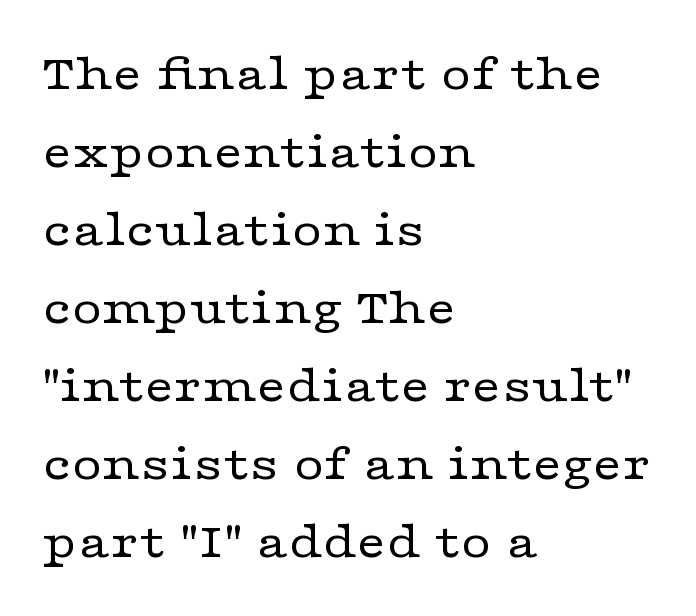
Varying glyph widths throughout — classic text-font behaviour. A serif font was chosen for this passage. There is no visible air inserted between adjacent glyphs. This reads as an unemphasized weight, regular at the heaviest. The passage shown is not underscored anywhere.
